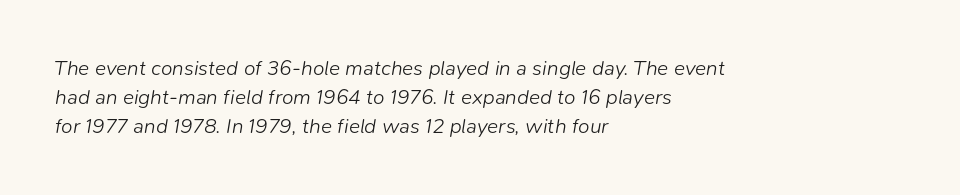
{"italic": "yes", "lean": "right", "slant_degrees": 9, "bold": "no", "underline": "no", "align": "left", "line_spacing": "normal", "line_spacing_ratio": 1.39, "letter_spacing": "normal", "letter_spacing_em": 0.0, "glyph_px": 21}
